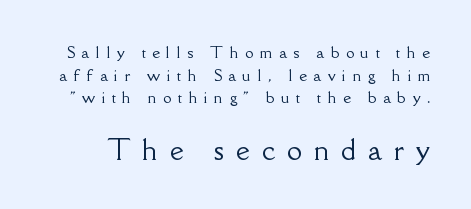
Q: Is the text italic (slanted)? A: No, it is upright.
Q: Is the text underlined? A: No.
Q: Is the spacing between letters normal or unusually wide? A: Unusually wide.
Q: Is the spacing between lines tight, normal or loose? A: Normal.
Q: Which block of text is set in a larger size, the first (top) or the second (bottom)? A: The second (bottom) one.
